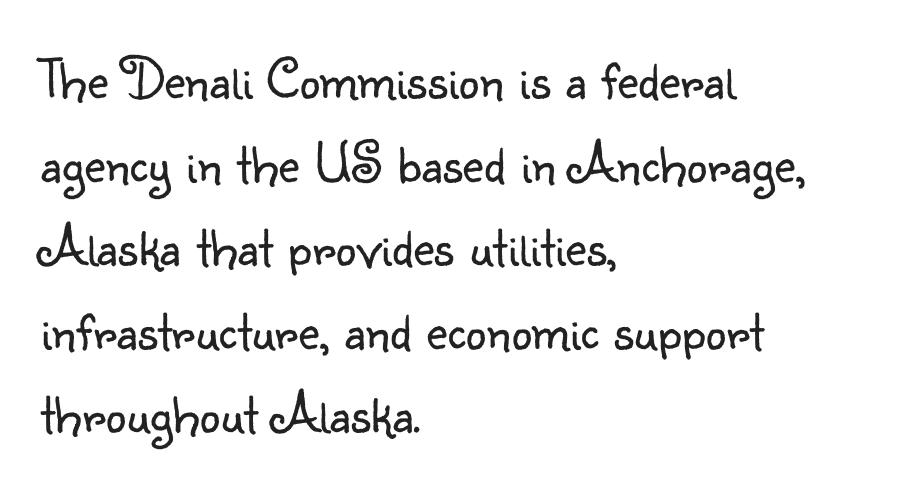
The image shows 58 px light sans-serif type, upright; set left-aligned, normal line spacing (1.44x), normal letter spacing, not underlined; low stroke contrast and a small x-height.
